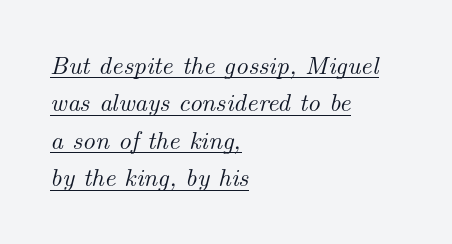
The image shows 25 px text type, italic (leaning right); set left-aligned, normal line spacing (1.5x), normal letter spacing, underlined.
